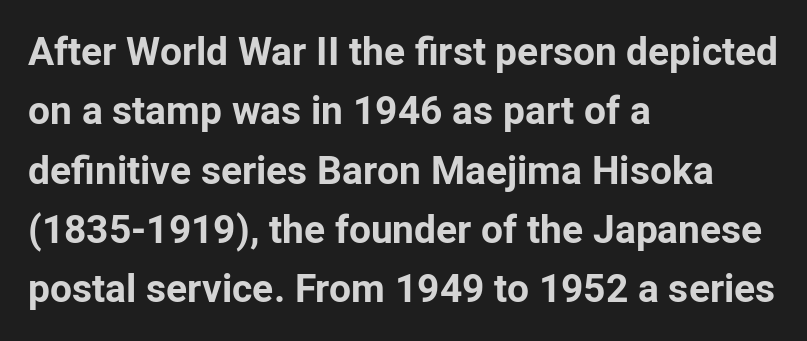
Type without underlining. Heft: maximum for text — a bold. Notice how descenders clear the ascenders below comfortably — that's standard leading. Compared with a centered layout, this one pins lines to the left instead.
